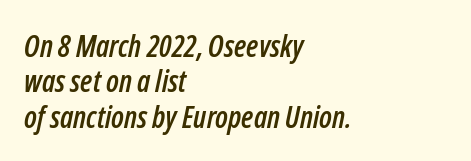
The space directly below the letters is spotless. Observe the lean: these are italic letterforms. Where is the straight margin? On the left. Do the characters align in a grid? No, the font is proportional. This sample uses plain, unmodified letter spacing.
